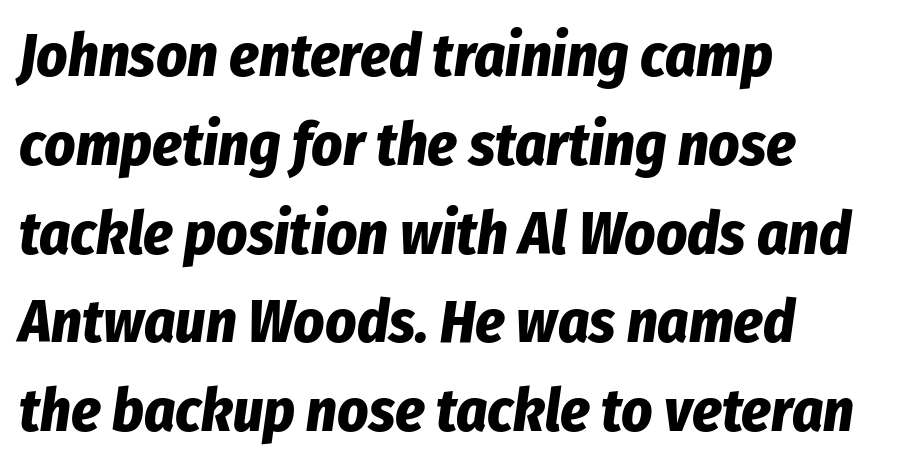
The image shows 60 px bold, condensed type, italic (leaning right); set left-aligned, normal line spacing (1.48x), normal letter spacing, not underlined; low stroke contrast and a medium x-height.
